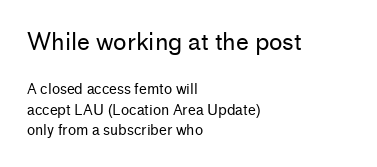
A classic flush-left, rag-right setting is used for this passage. Nope, not italic — everything's standing straight. The leading is moderate, giving the passage an even texture. This layout puts the oversized block above and the modest block below. No extra ink here — the face is not bold.
